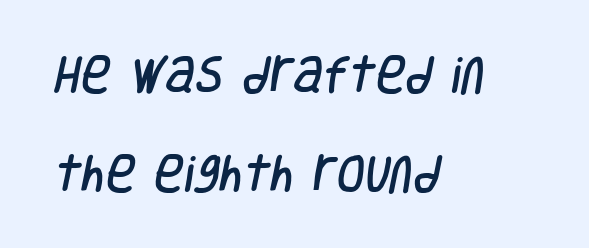
{"serif": "no", "width": "condensed", "stroke_contrast": "low", "x_height": "large", "monospaced": "no", "underline": "no", "align": "left", "line_spacing": "loose", "line_spacing_ratio": 2.42, "letter_spacing": "normal", "letter_spacing_em": 0.0, "glyph_px": 41}
